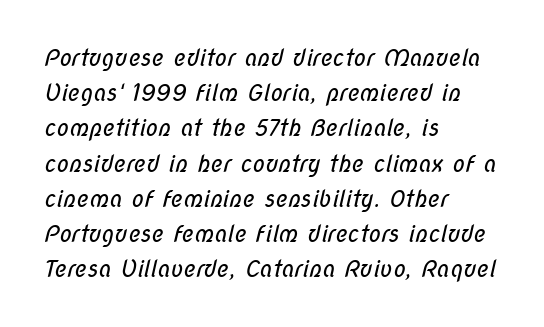
The string is rendered with underlining switched off. Each line starts at the same left margin while the right side varies. Quick note: interline space is typical. Stems and bowls with no extra thickness — not bold.
